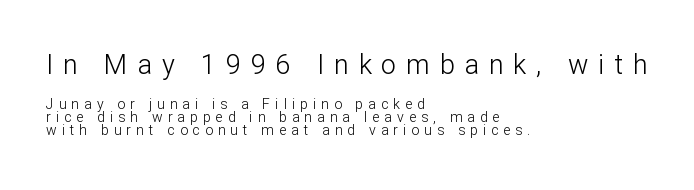
The image shows 27 px text type, upright; set left-aligned, tight line spacing (0.96x), unusually wide letter spacing (+0.36 em), not underlined; the first (top) block is 1.93x larger.
